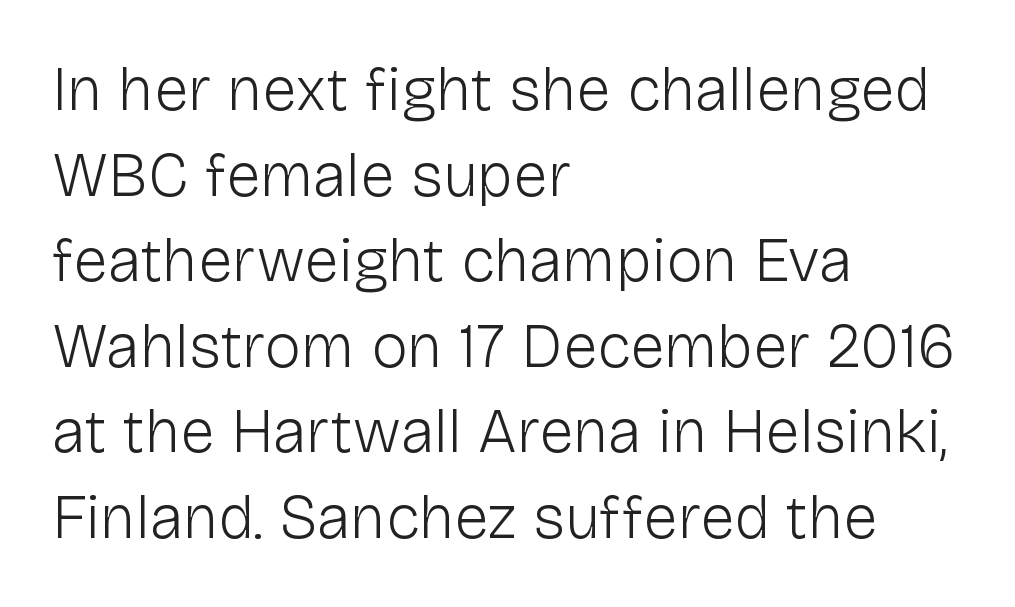
{"serif": "no", "italic": "no", "bold": "no", "weight": "light", "width": "normal", "stroke_contrast": "low", "x_height": "medium", "monospaced": "no", "underline": "no", "align": "left", "line_spacing": "normal", "line_spacing_ratio": 1.38, "letter_spacing": "normal", "letter_spacing_em": 0.0, "glyph_px": 62}
